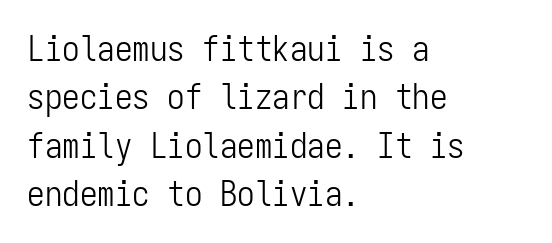
{"serif": "no", "italic": "no", "bold": "no", "weight": "light", "width": "condensed", "stroke_contrast": "low", "x_height": "medium", "monospaced": "yes", "underline": "no", "align": "left", "line_spacing": "normal", "line_spacing_ratio": 1.38, "letter_spacing": "normal", "letter_spacing_em": 0.0, "glyph_px": 35}
